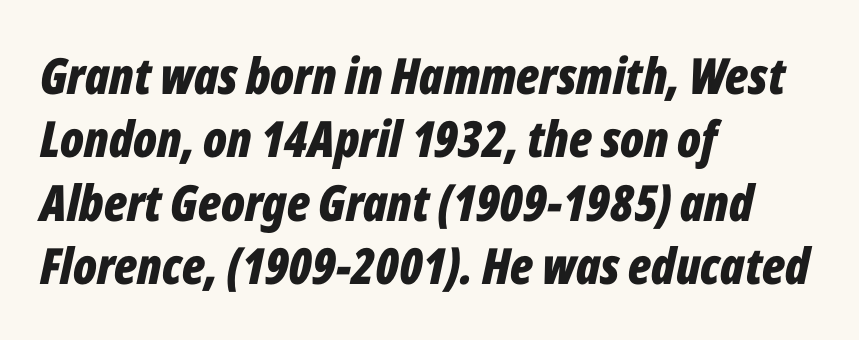
Q: Is the text bold? A: Yes.
Q: Is the text italic (slanted)? A: Yes, it leans right by about 12 degrees.
Q: Is the text underlined? A: No.
Q: How is the paragraph aligned? A: Left-aligned.
Q: Is the spacing between letters normal or unusually wide? A: Normal.
Q: Is the spacing between lines tight, normal or loose? A: Normal.
Q: Width (condensed, normal, or wide)? A: Condensed.
Q: Stroke contrast? A: Low.
Q: x-height? A: Medium.
Q: Monospaced? A: No.
